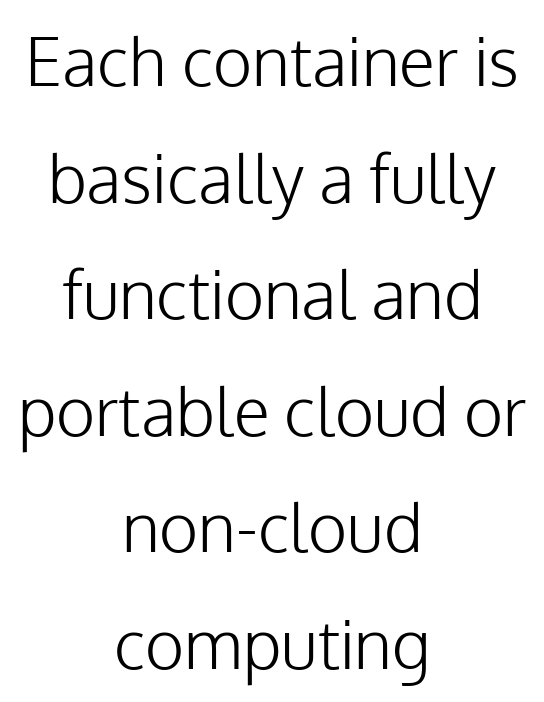
The image shows 67 px light sans-serif type, upright; set centered, line spacing 1.74x, normal letter spacing, not underlined; low stroke contrast and a medium x-height.
